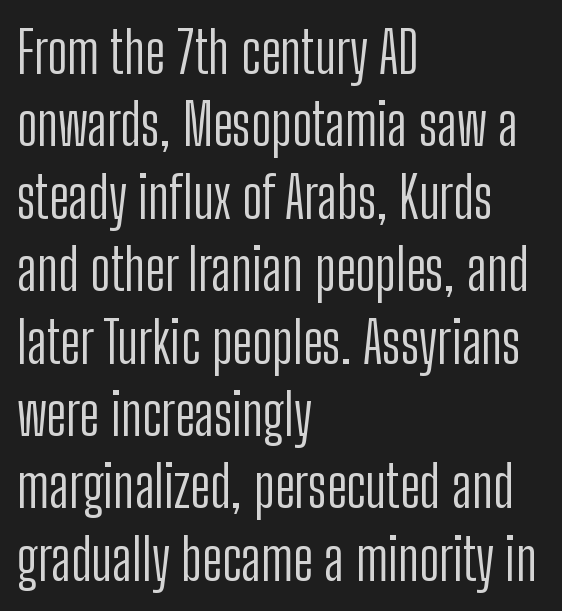
{"serif": "no", "italic": "no", "bold": "no", "weight": "light", "width": "condensed", "stroke_contrast": "low", "x_height": "medium", "monospaced": "no", "underline": "no", "align": "left", "line_spacing": "normal", "line_spacing_ratio": 1.27, "letter_spacing": "normal", "letter_spacing_em": 0.0, "glyph_px": 57}
